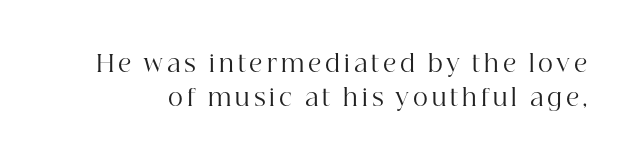
{"italic": "no", "bold": "no", "underline": "no", "line_spacing": "normal", "line_spacing_ratio": 1.46, "glyph_px": 23}
